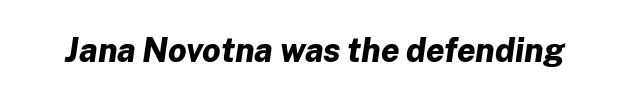
The image shows 33 px bold type, italic (leaning right); set normal letter spacing, not underlined; low stroke contrast and a medium x-height.
